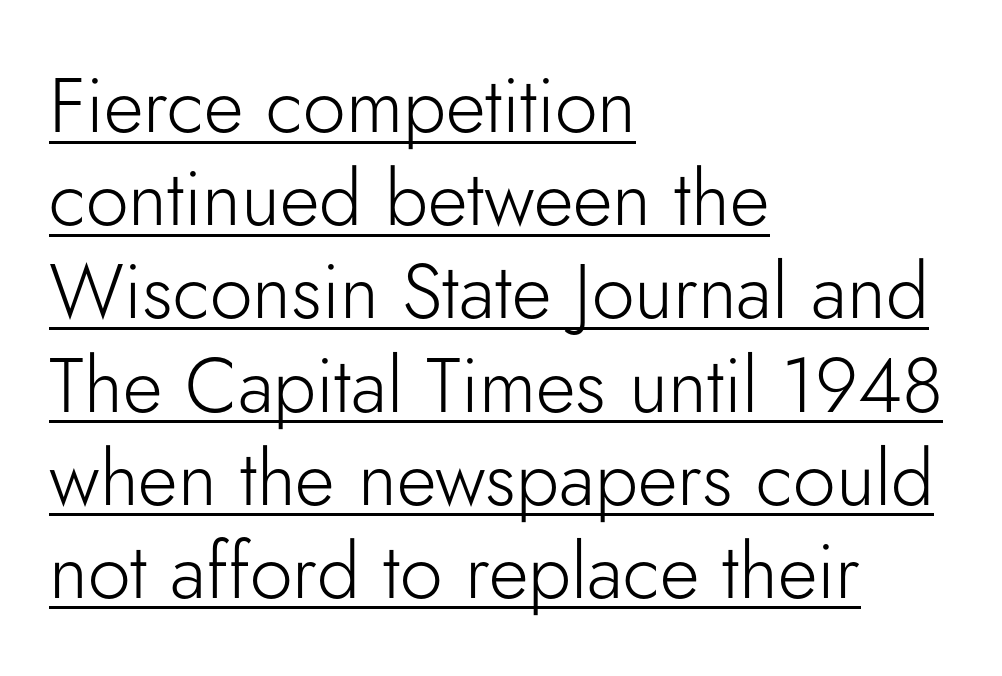
Q: Is the text bold? A: No.
Q: Is the text italic (slanted)? A: No, it is upright.
Q: Is the typeface a serif or a sans-serif typeface? A: Sans-serif.
Q: Is the text underlined? A: Yes.
Q: How is the paragraph aligned? A: Left-aligned.
Q: Is the spacing between letters normal or unusually wide? A: Normal.
Q: Width (condensed, normal, or wide)? A: Normal.
Q: Stroke contrast? A: Low.
Q: x-height? A: Small.
Q: Monospaced? A: No.
